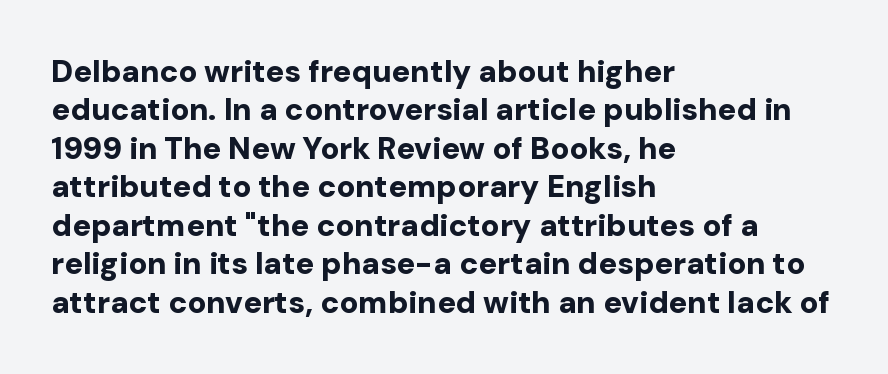
The image shows 31 px bold sans-serif type, upright; set left-aligned, line spacing 1.24x, normal letter spacing, not underlined; low stroke contrast and a medium x-height.
